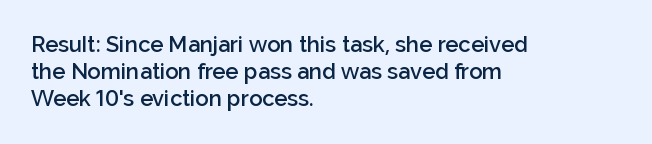
The image shows 22 px text type, upright; set left-aligned, line spacing 1.23x, normal letter spacing, not underlined.
